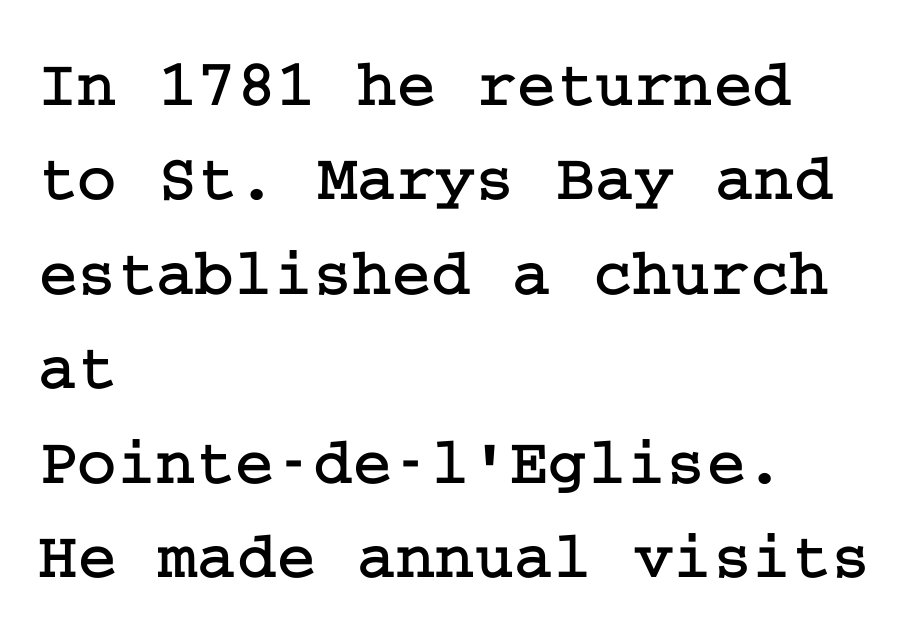
The image shows 67 px serif type, upright; set left-aligned, normal line spacing (1.41x), normal letter spacing, not underlined; low stroke contrast and a medium x-height.
